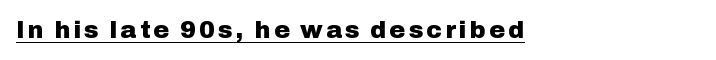
{"italic": "no", "bold": "yes", "underline": "yes", "align": "left", "glyph_px": 24}
